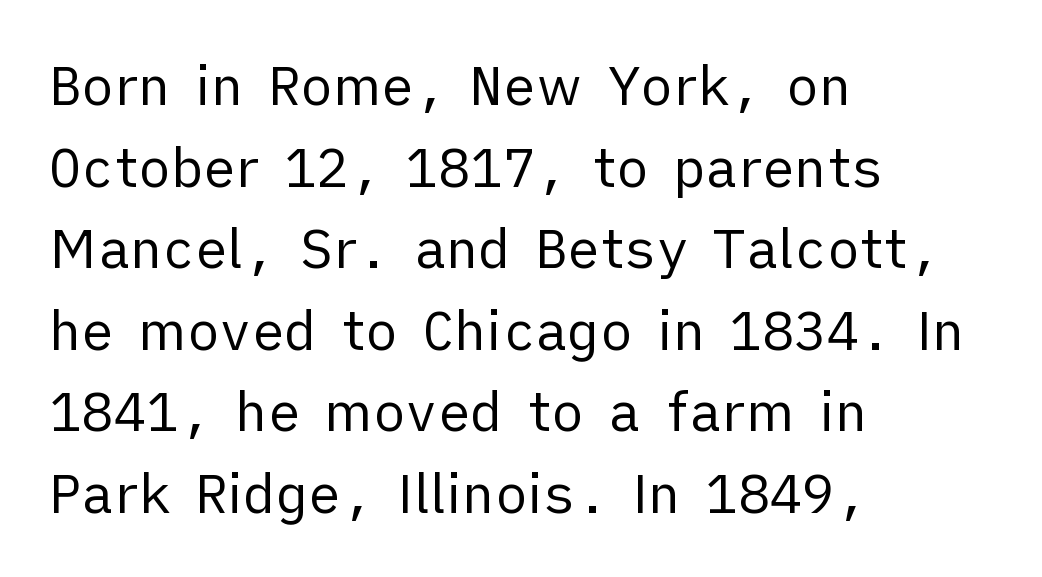
The image shows 54 px regular-weight sans-serif type, upright; set left-aligned, normal line spacing (1.51x), normal letter spacing, not underlined; low stroke contrast and a medium x-height.
